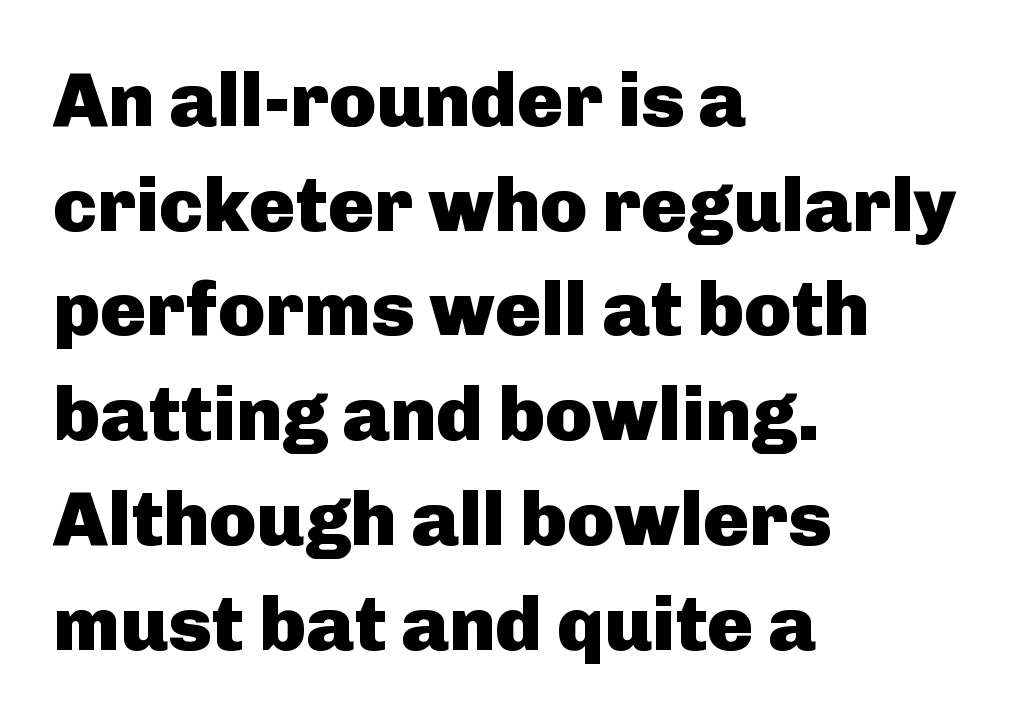
The image shows 77 px heavy sans-serif type, upright; set left-aligned, normal line spacing (1.36x), normal letter spacing, not underlined; low stroke contrast and a medium x-height.
